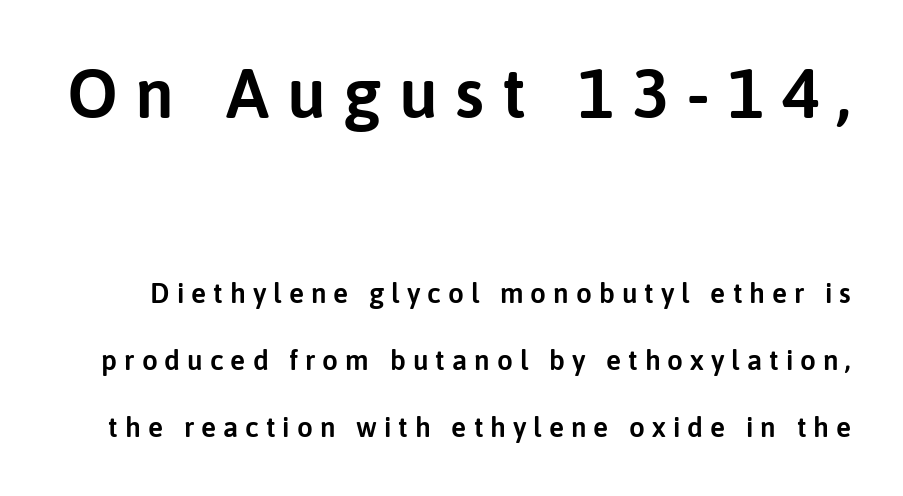
Q: Is the text italic (slanted)? A: No, it is upright.
Q: Is the typeface a serif or a sans-serif typeface? A: Sans-serif.
Q: Is the text underlined? A: No.
Q: Is the spacing between letters normal or unusually wide? A: Unusually wide.
Q: Is the spacing between lines tight, normal or loose? A: Loose.
Q: Which block of text is set in a larger size, the first (top) or the second (bottom)? A: The first (top) one.
Q: Width (condensed, normal, or wide)? A: Normal.
Q: Stroke contrast? A: Low.
Q: x-height? A: Medium.
Q: Monospaced? A: No.
